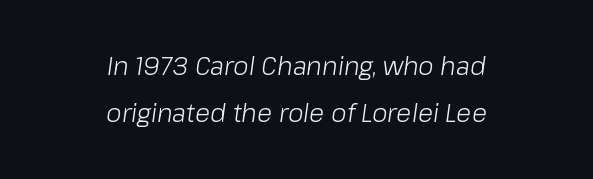
{"italic": "yes", "lean": "right", "slant_degrees": 8, "bold": "no", "underline": "no", "align": "center", "line_spacing": "loose", "line_spacing_ratio": 1.9, "letter_spacing": "normal", "letter_spacing_em": 0.0, "glyph_px": 25}
